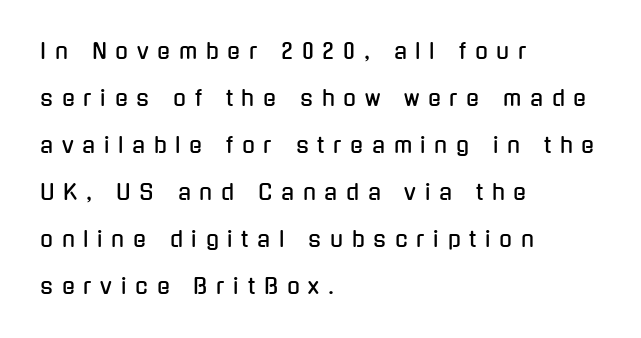
{"italic": "no", "underline": "no", "align": "left", "line_spacing": "loose", "line_spacing_ratio": 2.24, "letter_spacing": "wide", "letter_spacing_em": 0.42, "glyph_px": 21}
